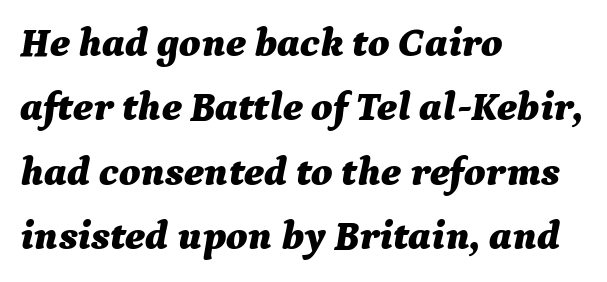
{"italic": "yes", "lean": "right", "slant_degrees": 9, "bold": "yes", "weight": "bold", "width": "normal", "stroke_contrast": "medium", "x_height": "medium", "monospaced": "no", "underline": "no", "align": "left", "line_spacing": "normal", "line_spacing_ratio": 1.57, "letter_spacing": "normal", "letter_spacing_em": 0.0, "glyph_px": 41}
